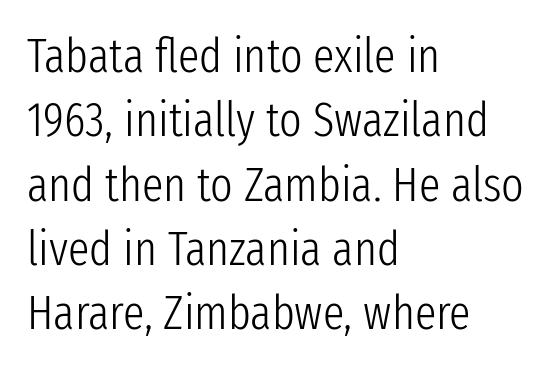
Each line starts at the same left margin while the right side varies. In terms of letterspacing, this is plain default setting. You can tell from the bare stems that sans-serif type was used. The rendering uses a moderate line-height, typical for paragraphs. The specimen reads as upright at a glance. The baseline area is clear.
